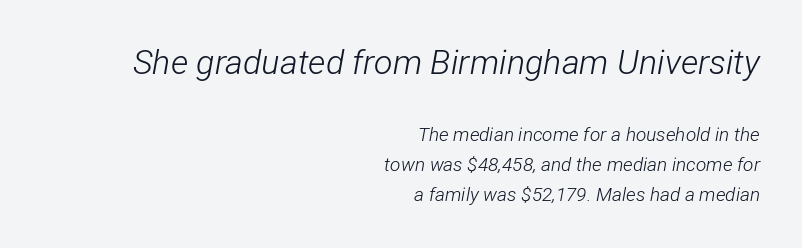
The image shows 34 px light, condensed type, italic (leaning right); set right-aligned, normal line spacing (1.58x), normal letter spacing, not underlined; the first (top) block is 1.79x larger; low stroke contrast and a medium x-height.
